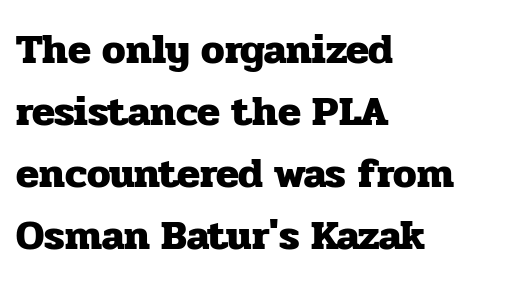
Q: Is the text bold? A: Yes.
Q: Is the text italic (slanted)? A: No, it is upright.
Q: Is the typeface a serif or a sans-serif typeface? A: Serif.
Q: Is the text underlined? A: No.
Q: How is the paragraph aligned? A: Left-aligned.
Q: Is the spacing between letters normal or unusually wide? A: Normal.
Q: Is the spacing between lines tight, normal or loose? A: Normal.
Q: Width (condensed, normal, or wide)? A: Normal.
Q: Stroke contrast? A: Low.
Q: x-height? A: Medium.
Q: Monospaced? A: No.
